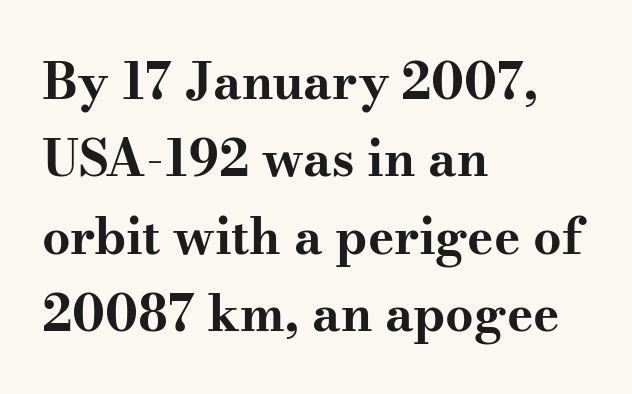
{"serif": "yes", "italic": "no", "bold": "yes", "weight": "bold", "width": "wide", "stroke_contrast": "medium", "x_height": "small", "monospaced": "no", "underline": "no", "align": "left", "line_spacing": "normal", "line_spacing_ratio": 1.55, "letter_spacing": "normal", "letter_spacing_em": 0.0, "glyph_px": 50}
